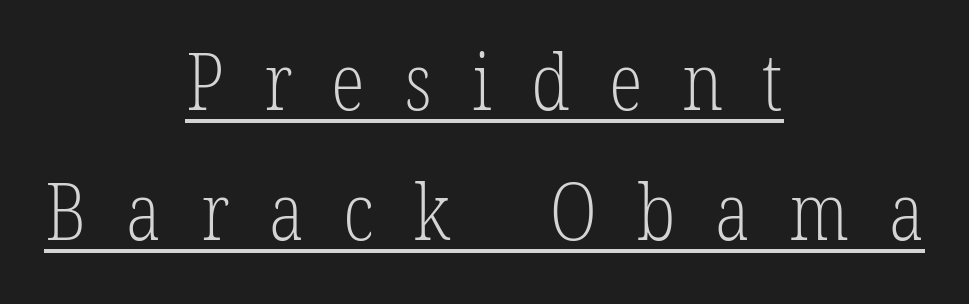
In terms of letterform style, serifs are clearly present. Compared with a typical body face, this is equally light or lighter still. Each letter keeps its own natural width here, so spacing adapts to shape. This block has exactly the height ordinary leading produces. The font's upright variant was chosen for this text. The rendering positions every line midway between the sides.
